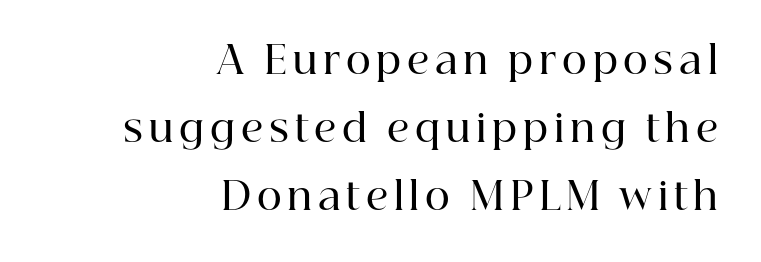
The image shows 38 px semibold serif type, upright; set right-aligned, line spacing 1.79x, not underlined; high stroke contrast and a medium x-height.
